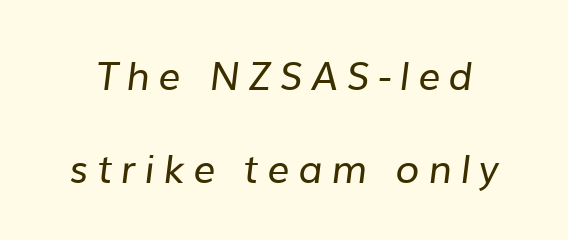
The image shows 39 px regular-weight sans-serif type; set loose line spacing (2.39x), unusually wide letter spacing (+0.22 em), not underlined; low stroke contrast and a medium x-height.
